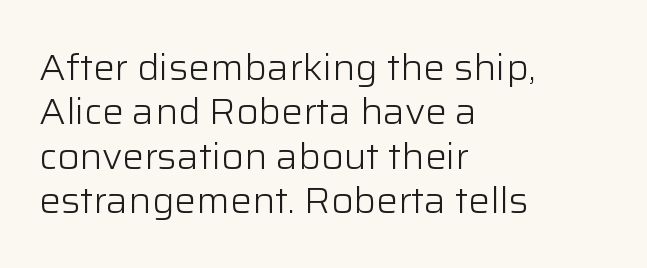
Caption: standard tracking, unaltered. The words here are not underlined. Weight class: somewhere from thin through regular. Line starts are locked; line ends wander. The glyphs in this specimen are sans serif. You could not count columns in this text — the font is proportionally spaced.
